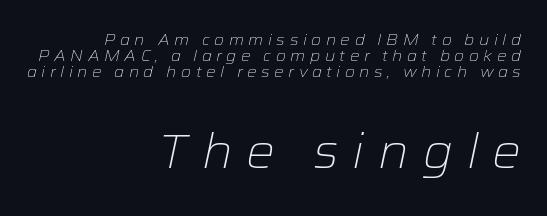
{"italic": "yes", "lean": "right", "slant_degrees": 12, "bold": "no", "weight": "light", "width": "normal", "stroke_contrast": "low", "x_height": "medium", "monospaced": "no", "underline": "no", "align": "right", "line_spacing": "tight", "line_spacing_ratio": 1.01, "letter_spacing": "wide", "letter_spacing_em": 0.28, "larger_block": "second", "size_ratio": 3.0, "glyph_px": 48}
